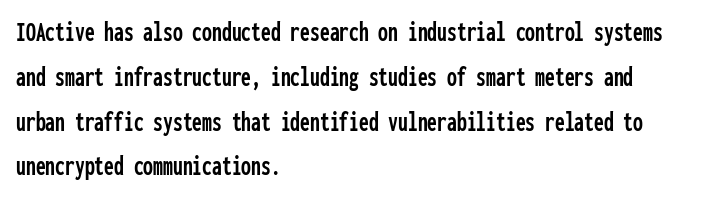
{"serif": "no", "italic": "no", "width": "condensed", "stroke_contrast": "low", "x_height": "medium", "monospaced": "yes", "underline": "no", "align": "left", "line_spacing": "normal", "line_spacing_ratio": 1.6, "letter_spacing": "normal", "letter_spacing_em": 0.0, "glyph_px": 28}
